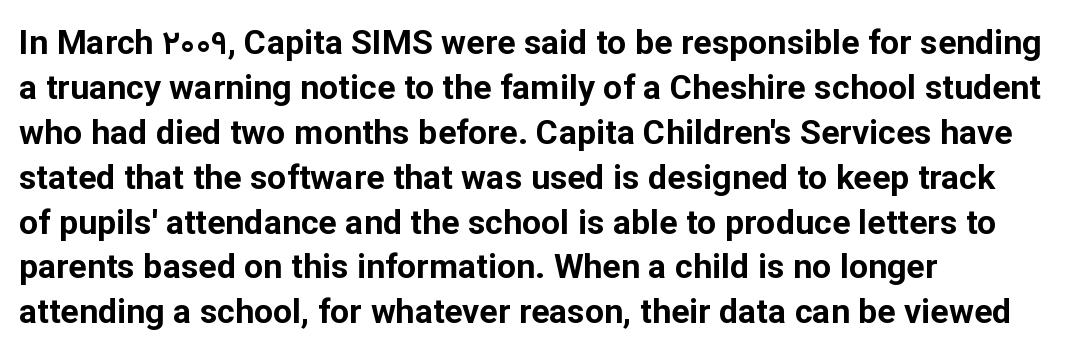
The rows are spaced the way most documents space them. The typeface chosen for these lines omits serifs. The letterforms sit shoulder to shoulder at normal distance. Any mark beneath the type? The region is blank.
